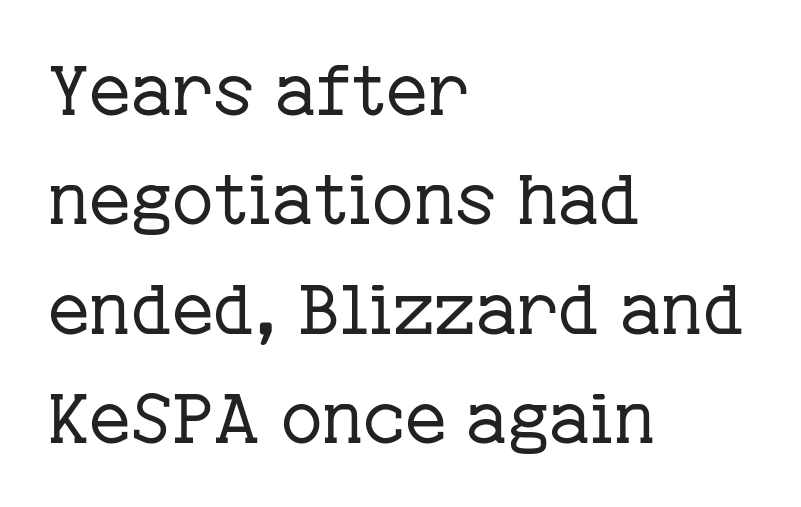
The image shows 71 px regular-weight serif type, upright; set left-aligned, normal line spacing (1.54x), normal letter spacing, not underlined; low stroke contrast and a medium x-height.
